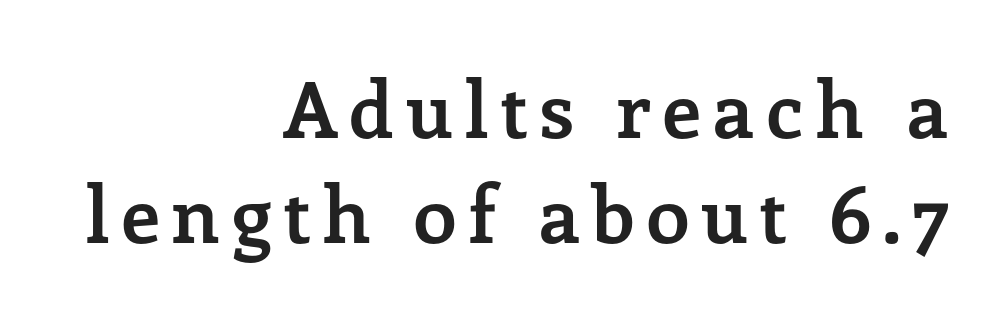
Character widths vary here, with narrow letters taking less room than wide ones. Honestly, there is no underline to notice here at all. Notice how the passage keeps a crisp vertical edge on the right only. Posture: vertical. Vertically, the passage feels balanced, rows spaced as you'd expect. Check where the strokes stop: tiny serifs finish them off.
